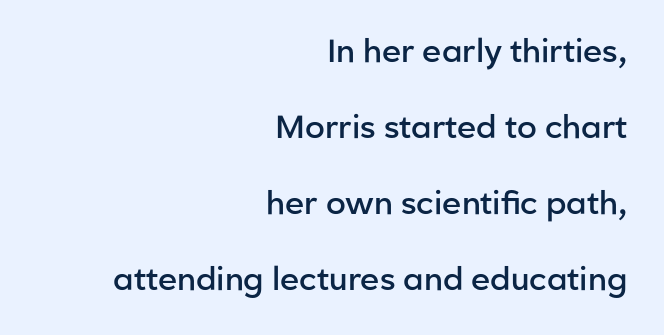
Q: Is the text bold? A: Semi-bold.
Q: Is the text italic (slanted)? A: No, it is upright.
Q: Is the typeface a serif or a sans-serif typeface? A: Sans-serif.
Q: Is the text underlined? A: No.
Q: How is the paragraph aligned? A: Right-aligned.
Q: Is the spacing between letters normal or unusually wide? A: Normal.
Q: Is the spacing between lines tight, normal or loose? A: Loose.
Q: Width (condensed, normal, or wide)? A: Normal.
Q: Stroke contrast? A: Low.
Q: x-height? A: Medium.
Q: Monospaced? A: No.
